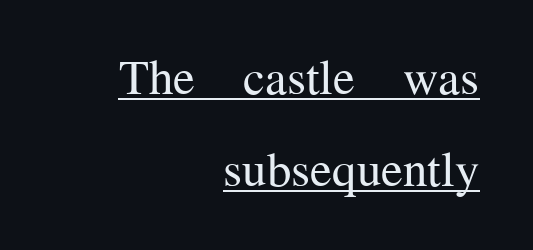
Q: Is the text bold? A: No.
Q: Is the text italic (slanted)? A: No, it is upright.
Q: Is the typeface a serif or a sans-serif typeface? A: Serif.
Q: Is the text underlined? A: Yes.
Q: How is the paragraph aligned? A: Right-aligned.
Q: Is the spacing between letters normal or unusually wide? A: Normal.
Q: Width (condensed, normal, or wide)? A: Normal.
Q: Stroke contrast? A: Medium.
Q: x-height? A: Medium.
Q: Monospaced? A: No.
